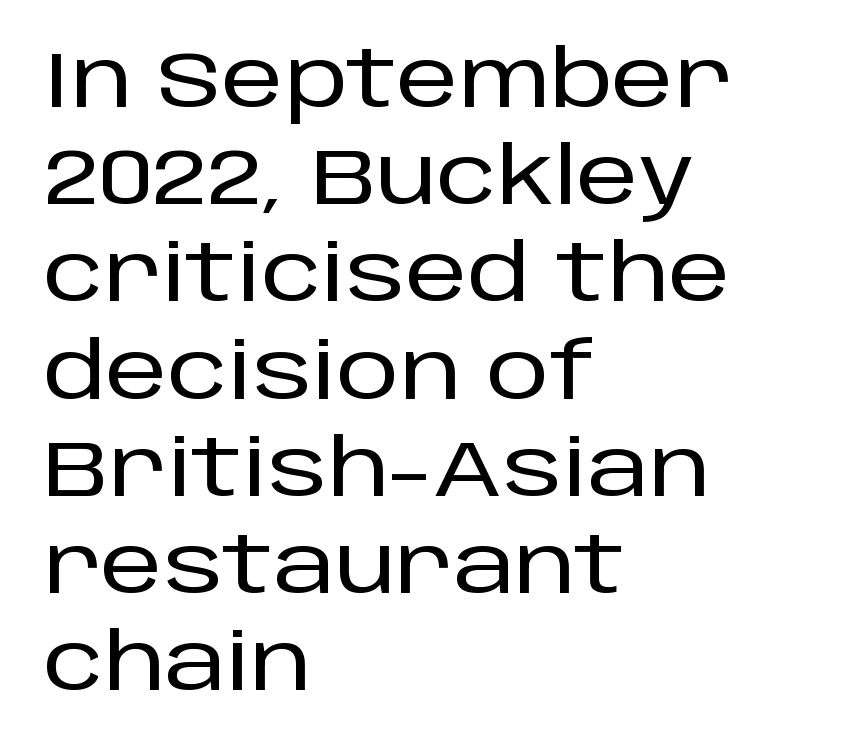
{"serif": "no", "italic": "no", "width": "normal", "stroke_contrast": "low", "x_height": "large", "monospaced": "no", "underline": "no", "align": "left", "line_spacing_ratio": 1.23, "letter_spacing": "normal", "letter_spacing_em": 0.0, "glyph_px": 79}
